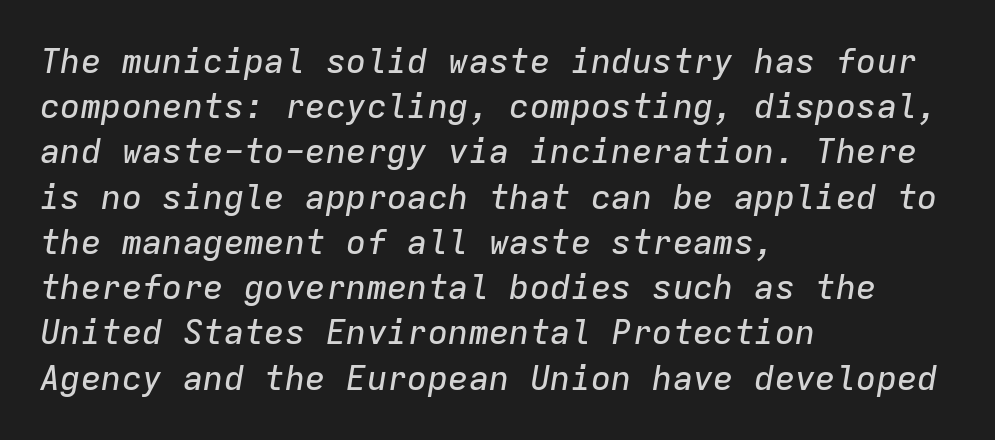
Q: Is the text italic (slanted)? A: Yes, it leans right by about 9 degrees.
Q: Is the text underlined? A: No.
Q: How is the paragraph aligned? A: Left-aligned.
Q: Is the spacing between letters normal or unusually wide? A: Normal.
Q: Is the spacing between lines tight, normal or loose? A: Normal.
Q: Width (condensed, normal, or wide)? A: Normal.
Q: Stroke contrast? A: Low.
Q: x-height? A: Medium.
Q: Monospaced? A: Yes.
